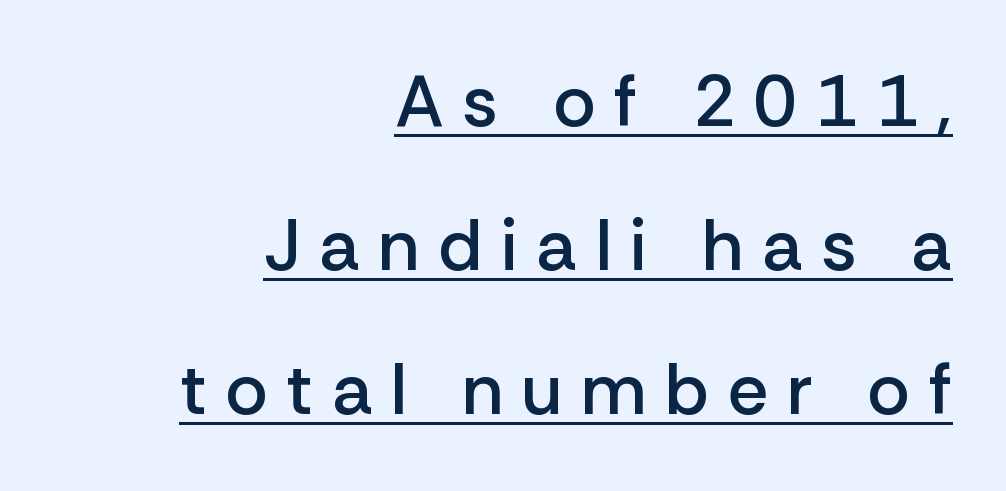
Loosely led — the rows are spread out. The paragraph has a hard right edge and a soft left edge. The letters stand upright; this is a roman face. The words here are underlined. Looks like regular typesetting: each glyph gets only the width it needs. A bit beefed up — I'd call it semibold rather than bold.
